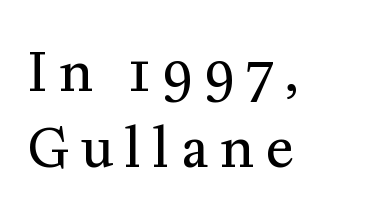
A typesetter would call this heavily tracked-out type. Examine the stroke ends and you'll spot serifs. These lines stack with their left ends in a neat column. A bare baseline throughout the passage.
